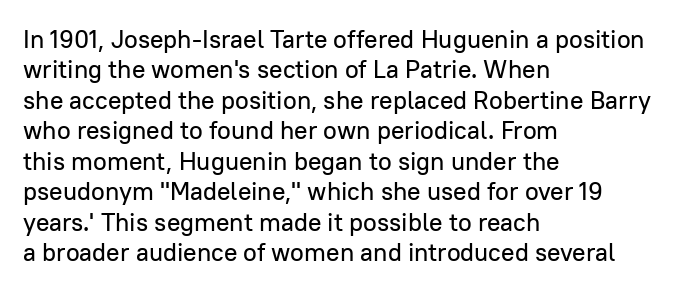
The image shows 25 px text type, upright; set left-aligned, line spacing 1.22x, normal letter spacing, not underlined.
